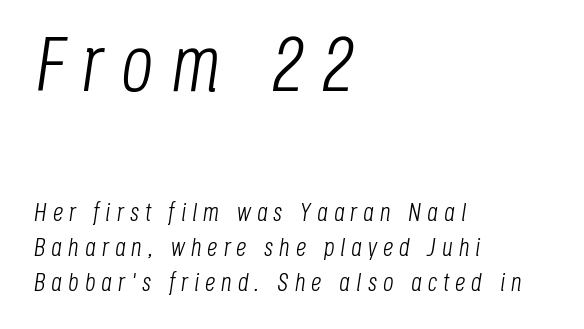
The lines are quadded left. The passage shown begins with its larger block and ends with its smaller one. If you measured baseline to baseline, you'd find a middling distance. Looks like regular typesetting: each glyph gets only the width it needs. The weight tops out at a normal text grade. Quick note: italic.
